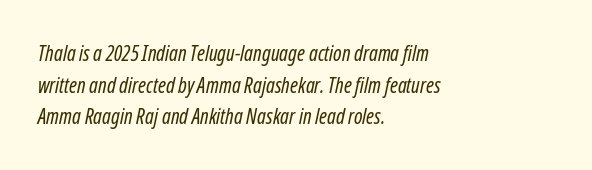
The image shows 21 px text type, italic (leaning right); set left-aligned, normal line spacing (1.51x), normal letter spacing, not underlined.
